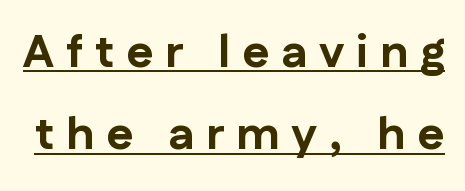
Are there feet on the stems? There aren't — it's a sans. Ordinary non-slanted type is in use. Spacing verdict: proportional, widths tailored to each character. Decoration check: the copy is underlined.
